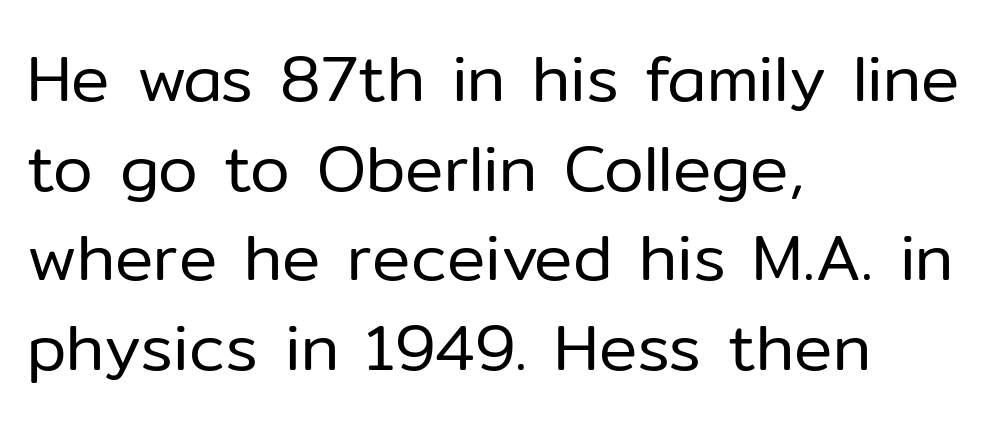
Q: Is the text bold? A: No.
Q: Is the text italic (slanted)? A: No, it is upright.
Q: Is the typeface a serif or a sans-serif typeface? A: Sans-serif.
Q: Is the text underlined? A: No.
Q: How is the paragraph aligned? A: Left-aligned.
Q: Is the spacing between letters normal or unusually wide? A: Normal.
Q: Is the spacing between lines tight, normal or loose? A: Normal.
Q: Width (condensed, normal, or wide)? A: Normal.
Q: Stroke contrast? A: Low.
Q: x-height? A: Medium.
Q: Monospaced? A: No.
